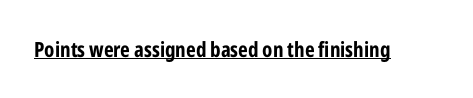
{"italic": "no", "bold": "yes", "underline": "yes", "letter_spacing": "normal", "letter_spacing_em": 0.0, "glyph_px": 21}
